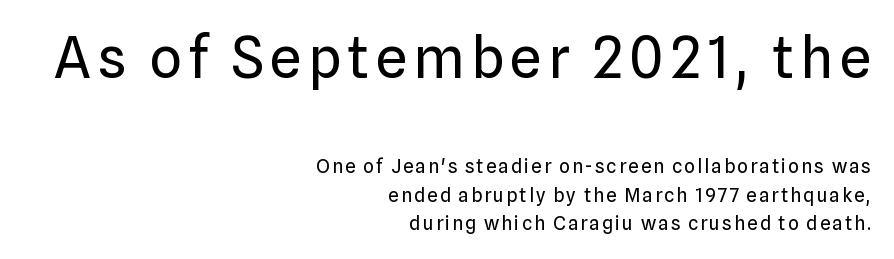
A clean baseline with only descenders dipping below it. Quick note: not italic, upright. The font sits on the lighter half of the weight spectrum, regular included. Nothing sits at the stroke ends, so this counts as sans-serif.
